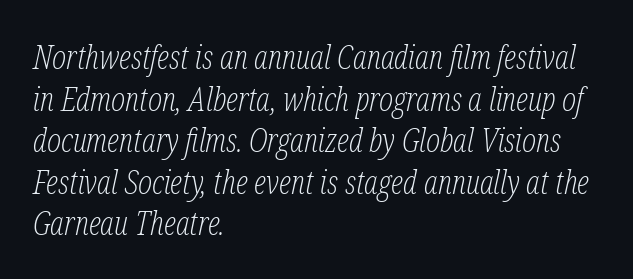
{"serif": "yes", "italic": "yes", "lean": "right", "slant_degrees": 12, "bold": "no", "weight": "light", "width": "condensed", "stroke_contrast": "low", "x_height": "medium", "monospaced": "no", "underline": "no", "align": "left", "line_spacing": "normal", "line_spacing_ratio": 1.26, "letter_spacing": "normal", "letter_spacing_em": 0.0, "glyph_px": 33}
